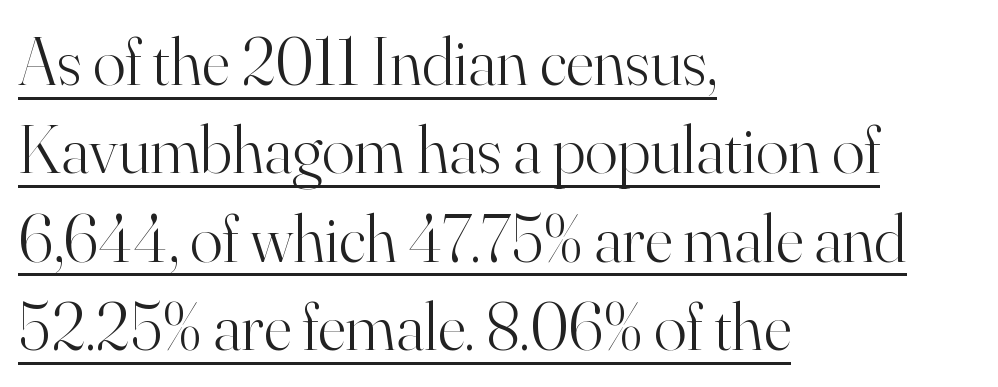
The image shows 68 px light serif type, upright; set left-aligned, normal line spacing (1.3x), normal letter spacing, underlined; high stroke contrast and a small x-height.
